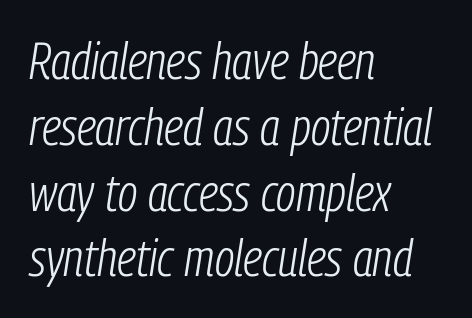
An italicized treatment has been applied to the whole sample. Here the designer chose a conventional face with non-uniform glyph widths. Glance below the letters and you will spot only blank space. Every row of glyphs begins at an identical x-position on the left.
